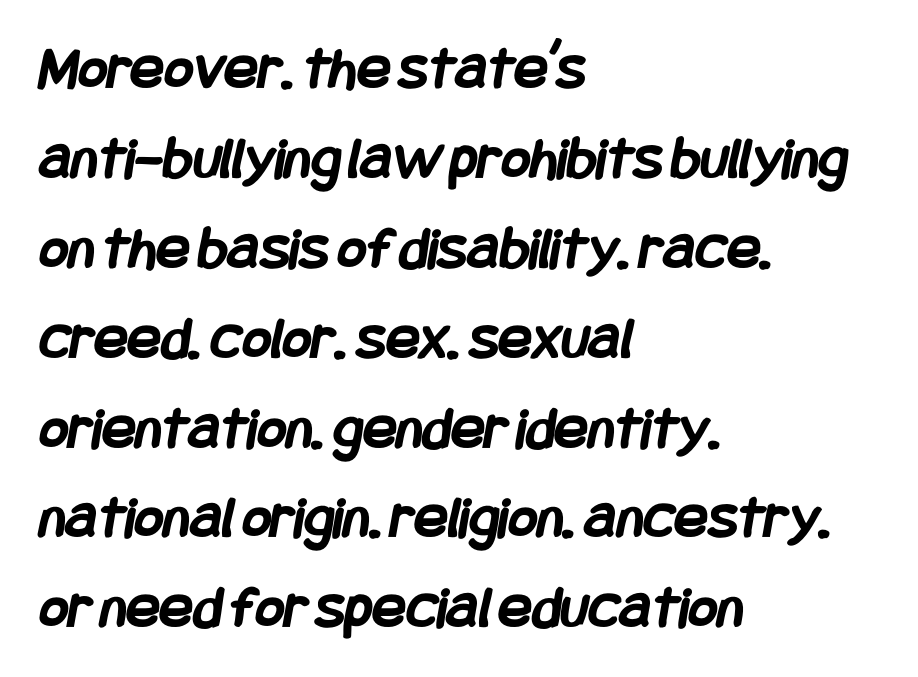
The image shows 62 px semibold, condensed sans-serif type; set left-aligned, normal line spacing (1.45x), normal letter spacing, not underlined; low stroke contrast and a large x-height.
